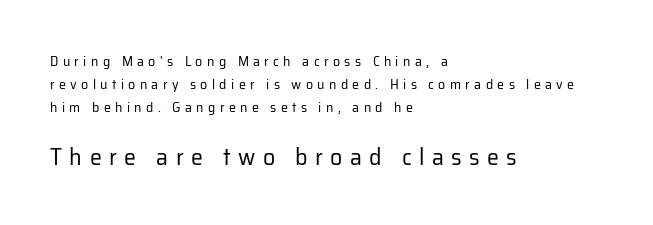
You get the small type first, then a jump to larger type. The type sits square on the baseline with zero lean. Does the leading feel generous? No, just average. Left-aligned paragraph, ragged on the right. Tracking here is generous; glyphs stand well apart from one another. The letterforms sit at book weight or below.
